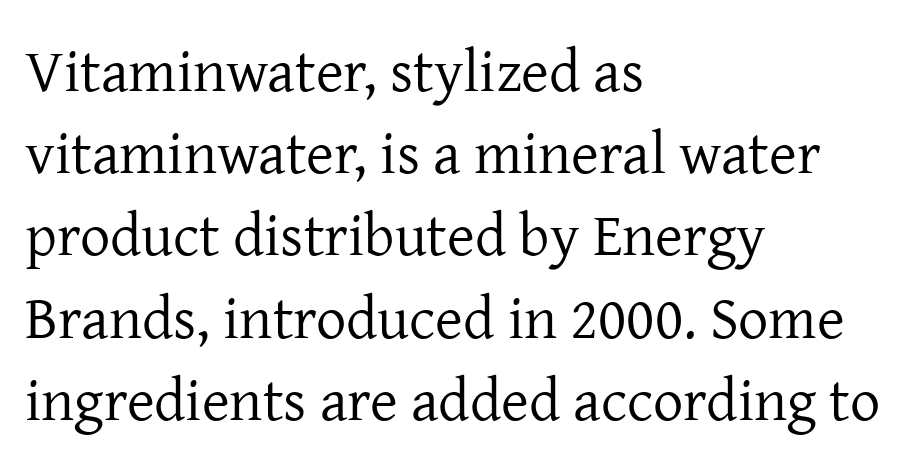
{"serif": "yes", "italic": "no", "bold": "no", "weight": "regular", "width": "normal", "stroke_contrast": "low", "x_height": "medium", "monospaced": "no", "underline": "no", "align": "left", "line_spacing": "normal", "line_spacing_ratio": 1.37, "letter_spacing": "normal", "letter_spacing_em": 0.0, "glyph_px": 60}
